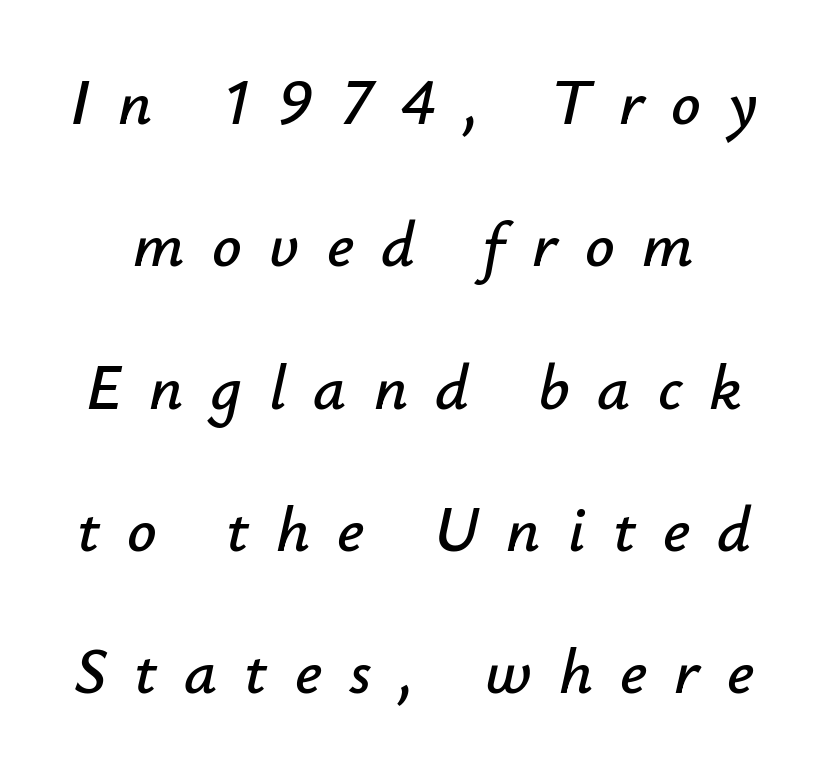
The image shows 65 px text type, italic (leaning right); set loose line spacing (2.19x), unusually wide letter spacing (+0.42 em), not underlined; low stroke contrast and a small x-height.
